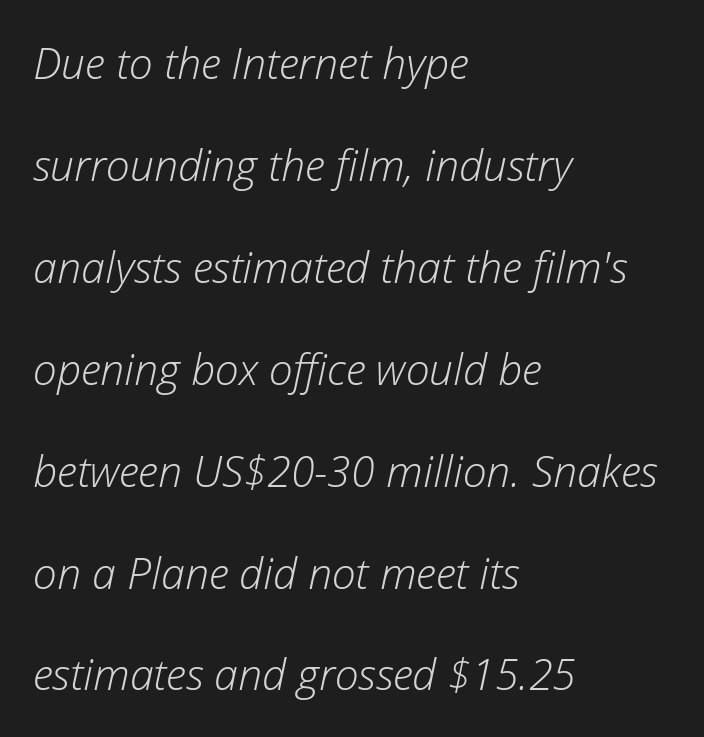
{"italic": "yes", "lean": "right", "slant_degrees": 12, "bold": "no", "weight": "light", "width": "normal", "stroke_contrast": "low", "x_height": "medium", "monospaced": "no", "underline": "no", "align": "left", "line_spacing": "loose", "line_spacing_ratio": 2.37, "letter_spacing": "normal", "letter_spacing_em": 0.0, "glyph_px": 43}
